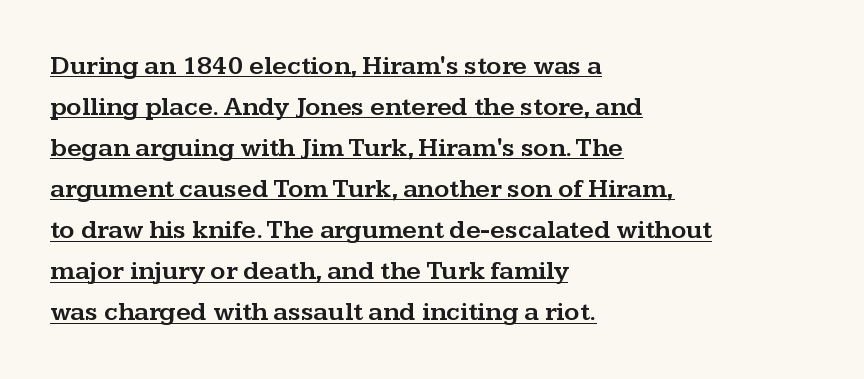
The specimen includes a rule beneath the text block's lines. The block of text has a typical density, with ordinary space between rows. The paragraph has a hard left edge and a soft right edge. Inter-character spacing is left at the font's built-in metrics.
